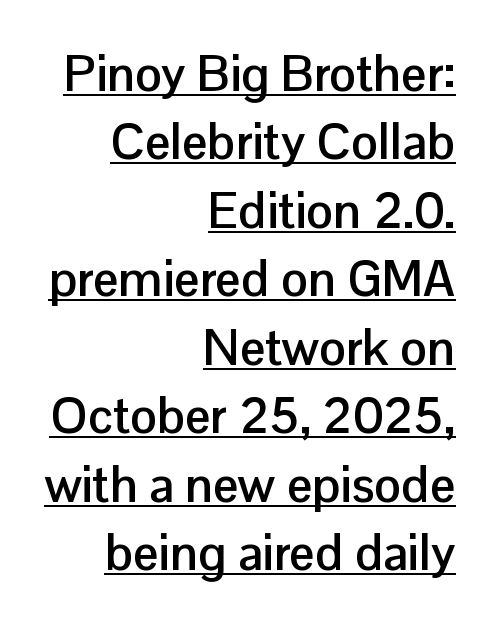
Q: Is the text bold? A: Yes.
Q: Is the text italic (slanted)? A: No, it is upright.
Q: Is the typeface a serif or a sans-serif typeface? A: Sans-serif.
Q: Is the text underlined? A: Yes.
Q: How is the paragraph aligned? A: Right-aligned.
Q: Is the spacing between letters normal or unusually wide? A: Normal.
Q: Is the spacing between lines tight, normal or loose? A: Normal.
Q: Width (condensed, normal, or wide)? A: Normal.
Q: Stroke contrast? A: Low.
Q: x-height? A: Medium.
Q: Monospaced? A: No.
